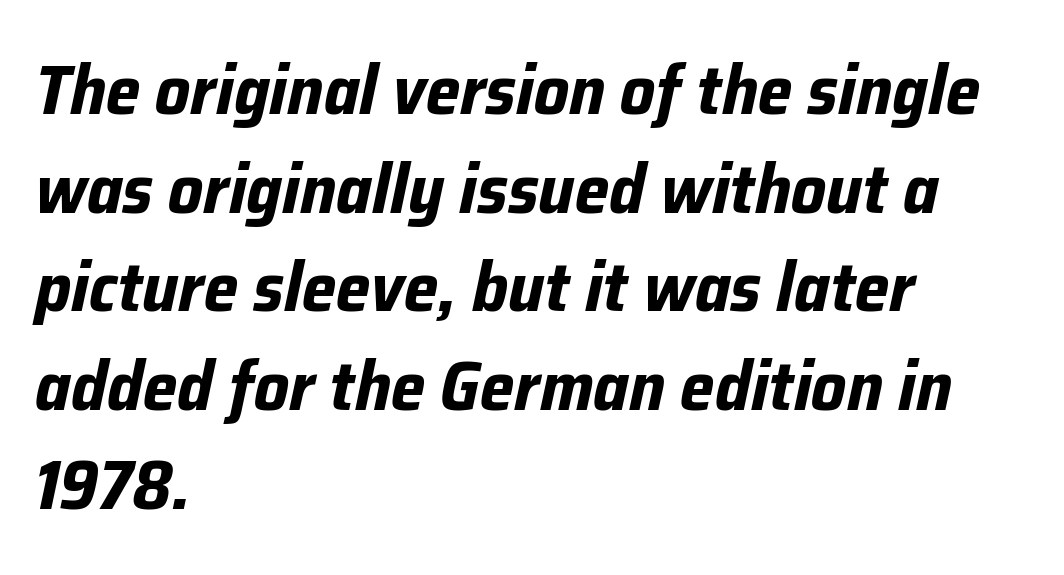
The image shows 69 px bold type, italic (leaning right); set left-aligned, normal line spacing (1.43x), normal letter spacing, not underlined; low stroke contrast and a medium x-height.
